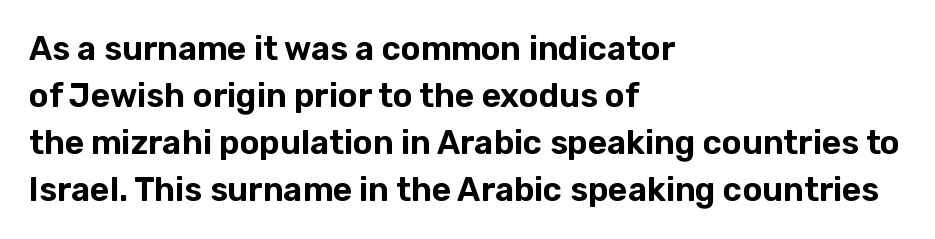
The baseline area is clear. Letterform terminals end flat and unadorned throughout the passage. The block of text has a typical density, with ordinary space between rows. Think of a printed novel: that variable character pitch is what you see here. In CSS terms this would be text-align: left. Ascenders rise straight up at ninety degrees.
